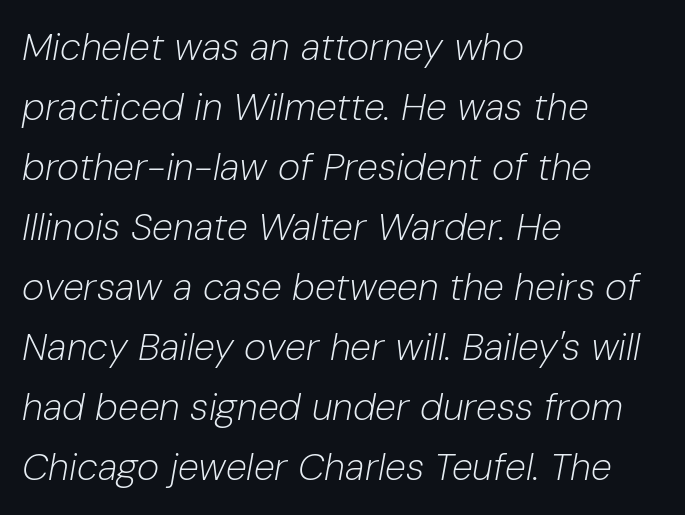
Italic? Definitely — the glyphs are oblique. Every row of glyphs begins at an identical x-position on the left. Nobody touched the tracking dial on this one. The letters advance in unequal steps, a hallmark of proportional type. Underlining? Definitely not there.
